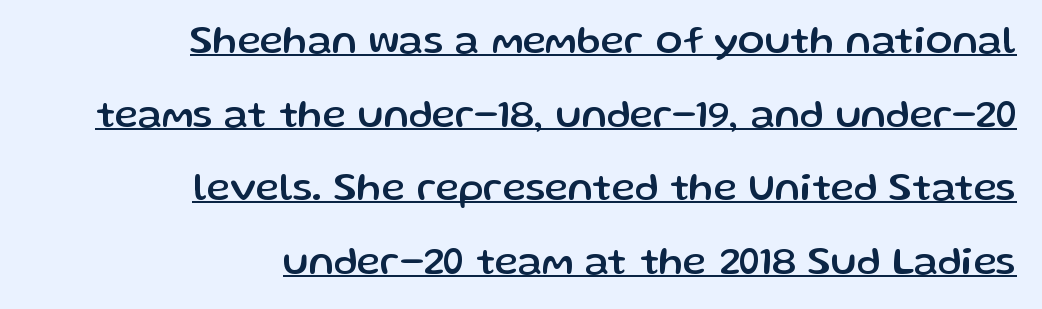
The image shows 40 px sans-serif type, upright; set right-aligned, line spacing 1.84x, normal letter spacing, underlined; low stroke contrast and a medium x-height.
